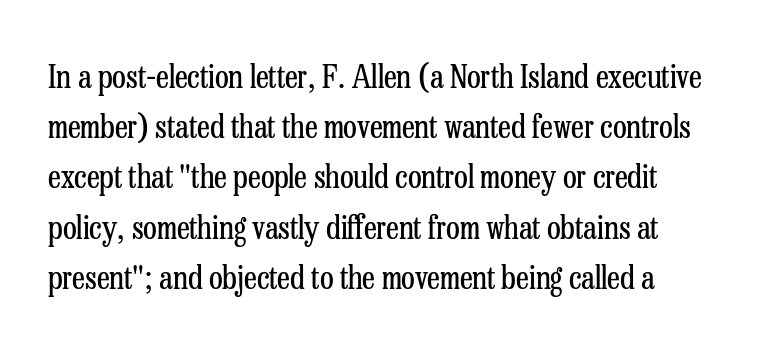
{"serif": "yes", "italic": "no", "bold": "no", "weight": "regular", "width": "condensed", "stroke_contrast": "low", "x_height": "medium", "monospaced": "no", "underline": "no", "align": "left", "line_spacing": "normal", "line_spacing_ratio": 1.57, "letter_spacing": "normal", "letter_spacing_em": 0.0, "glyph_px": 32}
